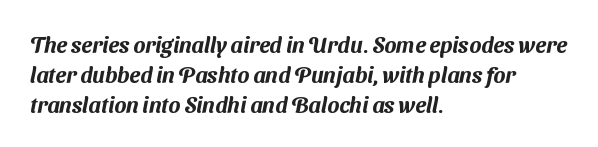
Q: Is the text underlined? A: No.
Q: How is the paragraph aligned? A: Left-aligned.
Q: Is the spacing between letters normal or unusually wide? A: Normal.
Q: Is the spacing between lines tight, normal or loose? A: Normal.
